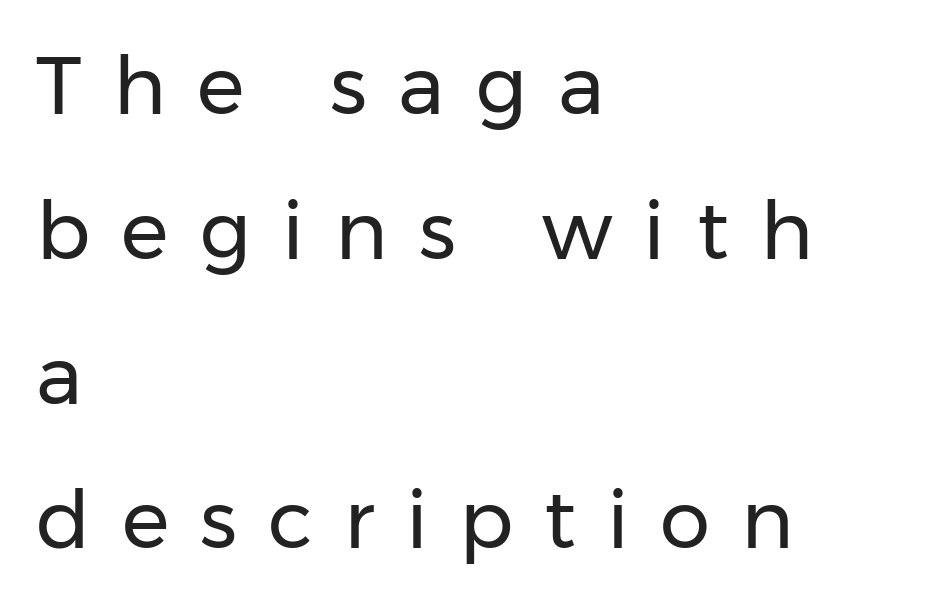
A light-to-regular cut is what we see here. The passage is arranged the way most books set body copy — flush left. Note the varied advance widths — an 'i' is clearly narrower than an 'm'. Letters rest on an invisible, unmarked baseline.
